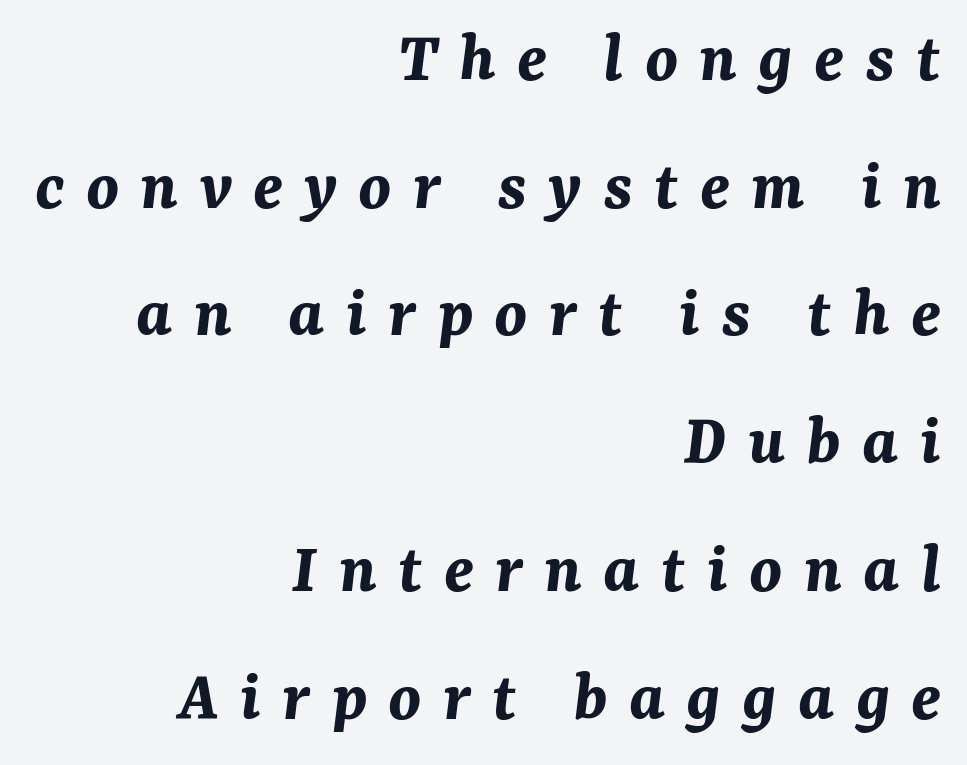
The setting favours the right margin, as signatures and pull-quotes sometimes do. There's an unmistakable incline to the writing here. Weight check: bold — yes, fully. A typesetter would call this proportional, since set widths differ per character. Just letters on the line, the space beneath them empty. Students, note that the glyphs here are deliberately spaced far apart.
